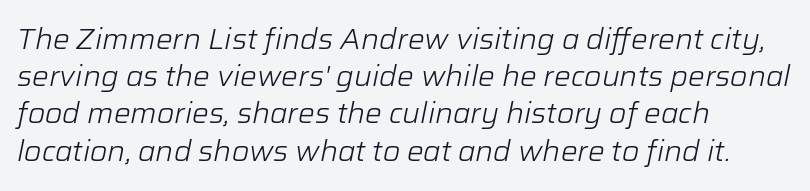
Weight: not bold — regular or lighter. Notice how the passage keeps a crisp vertical edge on the left only. The letters advance in unequal steps, a hallmark of proportional type. Regular leading. This rendering features lettering with no underline. Nobody touched the tracking dial on this one.
